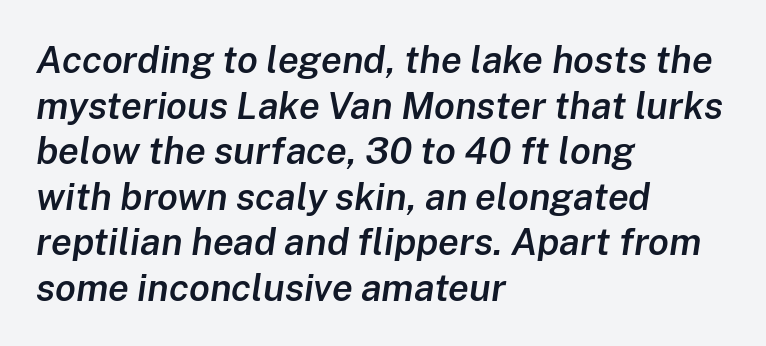
The image shows 38 px semibold type, italic (leaning right); set left-aligned, line spacing 1.2x, normal letter spacing, not underlined; low stroke contrast and a medium x-height.
